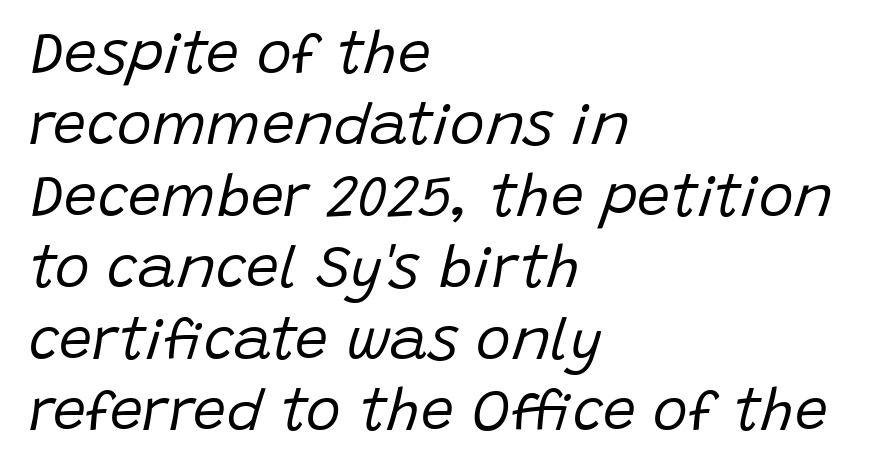
The image shows 59 px regular-weight type, italic (leaning right); set left-aligned, line spacing 1.21x, normal letter spacing, not underlined; low stroke contrast and a large x-height.
